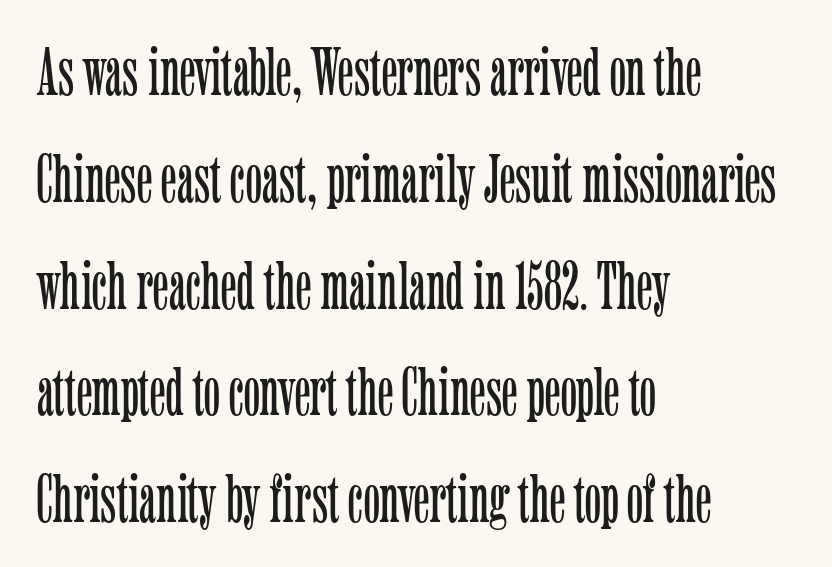
{"serif": "yes", "italic": "no", "bold": "no", "weight": "light", "width": "condensed", "stroke_contrast": "low", "x_height": "medium", "monospaced": "no", "underline": "no", "align": "left", "line_spacing": "normal", "line_spacing_ratio": 1.57, "letter_spacing": "normal", "letter_spacing_em": 0.0, "glyph_px": 68}
